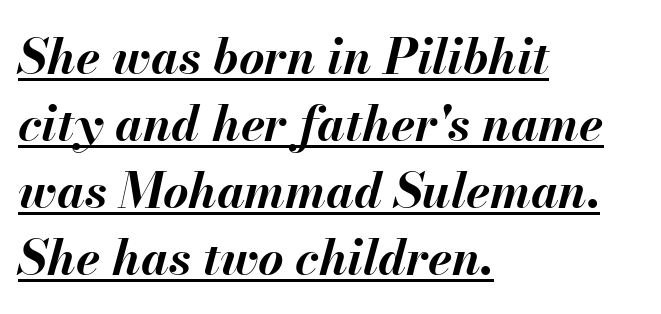
{"italic": "yes", "lean": "right", "slant_degrees": 13, "bold": "yes", "weight": "bold", "width": "normal", "stroke_contrast": "medium", "x_height": "small", "monospaced": "no", "underline": "yes", "align": "left", "line_spacing": "normal", "line_spacing_ratio": 1.37, "letter_spacing": "normal", "letter_spacing_em": 0.0, "glyph_px": 49}
